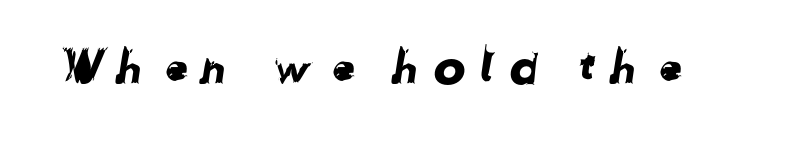
Q: Is the typeface a serif or a sans-serif typeface? A: Sans-serif.
Q: Is the text underlined? A: No.
Q: Is the spacing between letters normal or unusually wide? A: Unusually wide.
Q: Width (condensed, normal, or wide)? A: Normal.
Q: Stroke contrast? A: Low.
Q: x-height? A: Medium.
Q: Monospaced? A: No.
